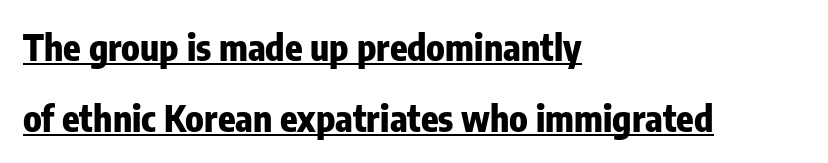
{"serif": "no", "italic": "no", "bold": "yes", "weight": "heavy", "width": "condensed", "stroke_contrast": "low", "x_height": "medium", "monospaced": "no", "underline": "yes", "align": "left", "line_spacing": "loose", "line_spacing_ratio": 1.97, "letter_spacing": "normal", "letter_spacing_em": 0.0, "glyph_px": 36}
